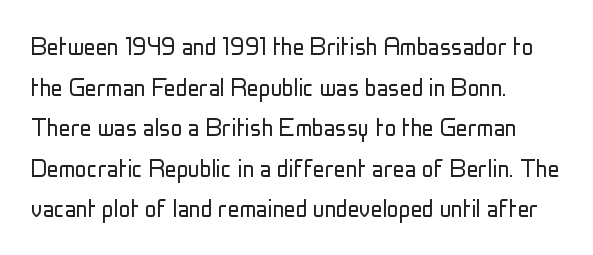
Q: Is the text bold? A: No.
Q: Is the text italic (slanted)? A: No, it is upright.
Q: Is the typeface a serif or a sans-serif typeface? A: Sans-serif.
Q: Is the text underlined? A: No.
Q: How is the paragraph aligned? A: Left-aligned.
Q: Is the spacing between letters normal or unusually wide? A: Normal.
Q: Is the spacing between lines tight, normal or loose? A: Normal.
Q: Width (condensed, normal, or wide)? A: Condensed.
Q: Stroke contrast? A: Low.
Q: x-height? A: Medium.
Q: Monospaced? A: No.
